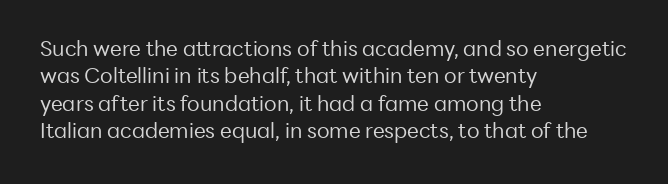
The image shows 21 px text type, upright; set left-aligned, normal line spacing (1.3x), normal letter spacing, not underlined.
